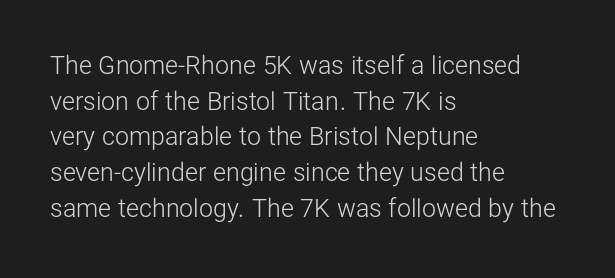
The image shows 25 px text type, upright; set left-aligned, normal line spacing (1.43x), normal letter spacing, not underlined.
